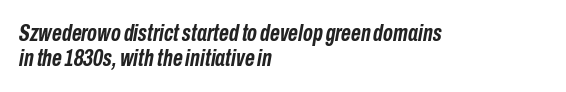
Q: Is the text bold? A: Yes.
Q: Is the text italic (slanted)? A: Yes, it leans right by about 10 degrees.
Q: Is the text underlined? A: No.
Q: How is the paragraph aligned? A: Left-aligned.
Q: Is the spacing between letters normal or unusually wide? A: Normal.
Q: Is the spacing between lines tight, normal or loose? A: Tight.
